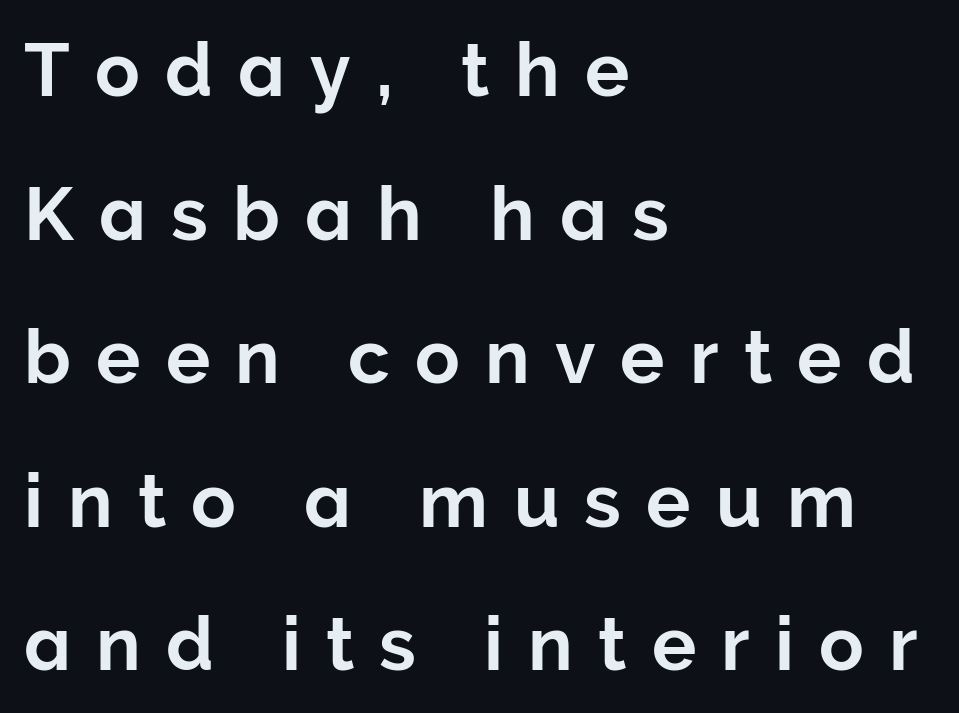
{"serif": "no", "italic": "no", "width": "normal", "stroke_contrast": "low", "x_height": "medium", "monospaced": "no", "underline": "no", "align": "left", "line_spacing": "loose", "line_spacing_ratio": 1.94, "letter_spacing": "wide", "letter_spacing_em": 0.34, "glyph_px": 74}
